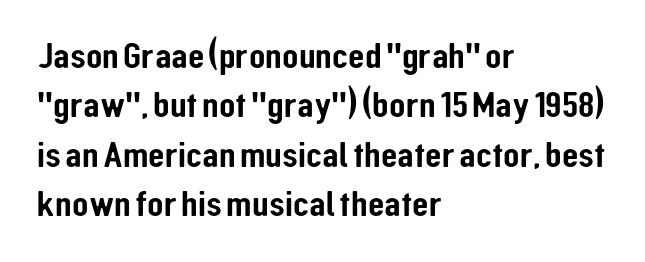
Q: Is the text italic (slanted)? A: No, it is upright.
Q: Is the typeface a serif or a sans-serif typeface? A: Sans-serif.
Q: Is the text underlined? A: No.
Q: How is the paragraph aligned? A: Left-aligned.
Q: Is the spacing between letters normal or unusually wide? A: Normal.
Q: Is the spacing between lines tight, normal or loose? A: Normal.
Q: Width (condensed, normal, or wide)? A: Condensed.
Q: Stroke contrast? A: Low.
Q: x-height? A: Medium.
Q: Monospaced? A: No.
